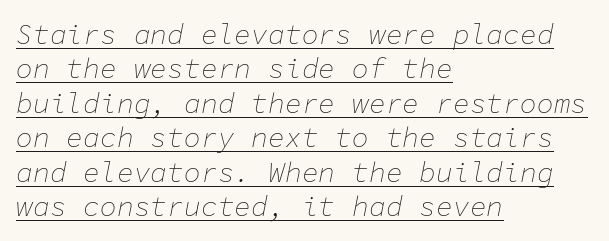
The image shows 28 px thin type, italic (leaning right), monospaced; set left-aligned, line spacing 1.23x, normal letter spacing, underlined; low stroke contrast and a medium x-height.
